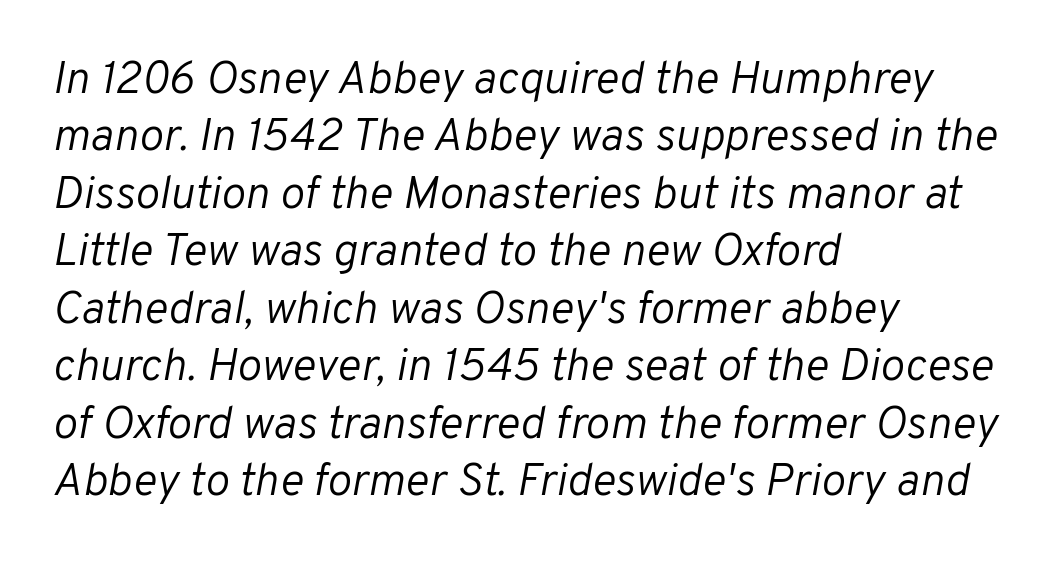
Q: Is the text bold? A: No.
Q: Is the text italic (slanted)? A: Yes, it leans right by about 10 degrees.
Q: Is the text underlined? A: No.
Q: How is the paragraph aligned? A: Left-aligned.
Q: Is the spacing between letters normal or unusually wide? A: Normal.
Q: Is the spacing between lines tight, normal or loose? A: Normal.
Q: Width (condensed, normal, or wide)? A: Normal.
Q: Stroke contrast? A: Low.
Q: x-height? A: Medium.
Q: Monospaced? A: No.
